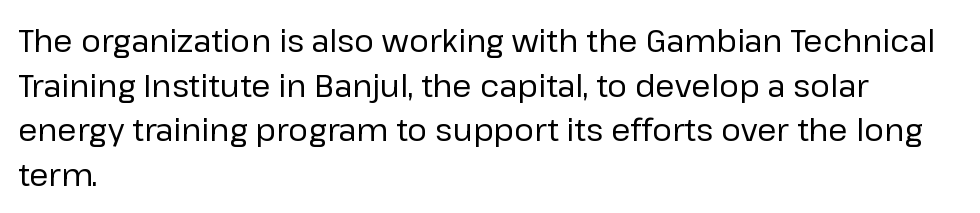
{"serif": "no", "italic": "no", "bold": "no", "weight": "regular", "width": "normal", "stroke_contrast": "low", "x_height": "medium", "monospaced": "no", "underline": "no", "align": "left", "line_spacing": "normal", "line_spacing_ratio": 1.44, "letter_spacing": "normal", "letter_spacing_em": 0.0, "glyph_px": 31}
